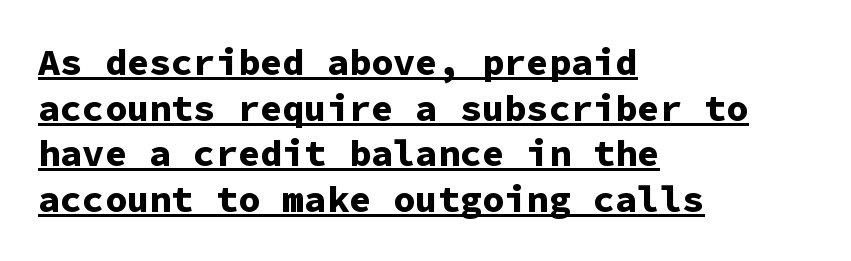
Q: Is the text bold? A: Yes.
Q: Is the text italic (slanted)? A: No, it is upright.
Q: Is the typeface a serif or a sans-serif typeface? A: Sans-serif.
Q: Is the text underlined? A: Yes.
Q: How is the paragraph aligned? A: Left-aligned.
Q: Is the spacing between letters normal or unusually wide? A: Normal.
Q: Width (condensed, normal, or wide)? A: Normal.
Q: Stroke contrast? A: Low.
Q: x-height? A: Medium.
Q: Monospaced? A: Yes.
